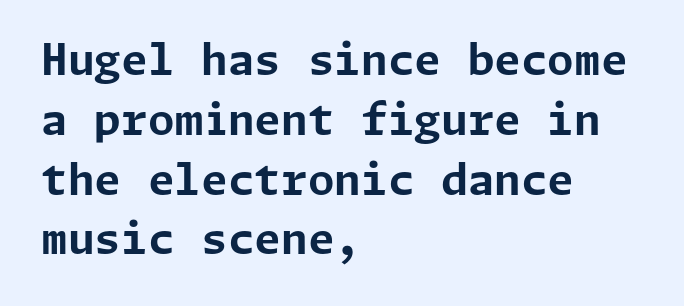
{"serif": "no", "italic": "no", "bold": "yes", "weight": "bold", "width": "normal", "stroke_contrast": "low", "x_height": "medium", "underline": "no", "align": "left", "line_spacing": "normal", "line_spacing_ratio": 1.39, "letter_spacing": "normal", "letter_spacing_em": 0.0, "glyph_px": 43}
